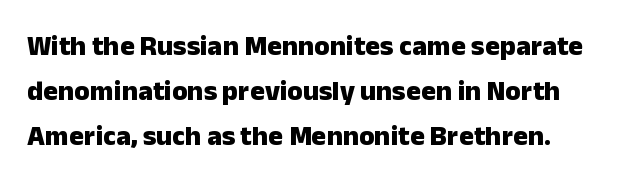
Quick note: underline off. Spacing verdict: proportional, widths tailored to each character. The rendering uses a moderate line-height, typical for paragraphs. The font family rendered here belongs to the sans-serif group. Inter-character spacing is left at the font's built-in metrics.
